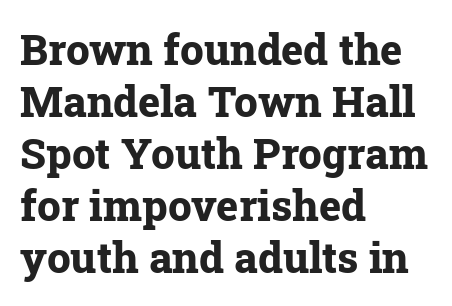
The image shows 42 px bold serif type, upright; set left-aligned, line spacing 1.24x, normal letter spacing, not underlined; low stroke contrast and a medium x-height.
